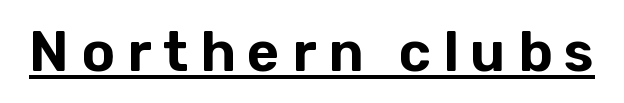
The image shows 56 px sans-serif type, upright; set unusually wide letter spacing (+0.21 em), underlined; low stroke contrast and a medium x-height.
